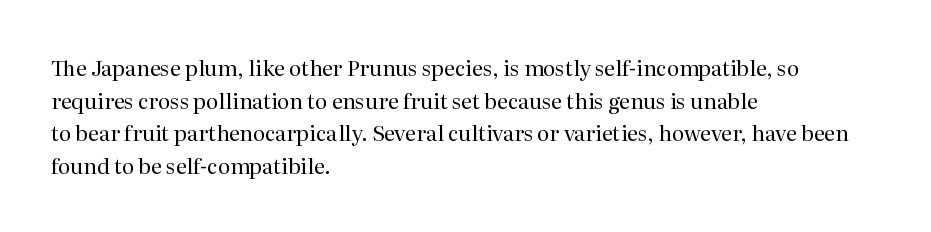
The image shows 21 px text type, upright; set left-aligned, normal line spacing (1.55x), normal letter spacing, not underlined.
